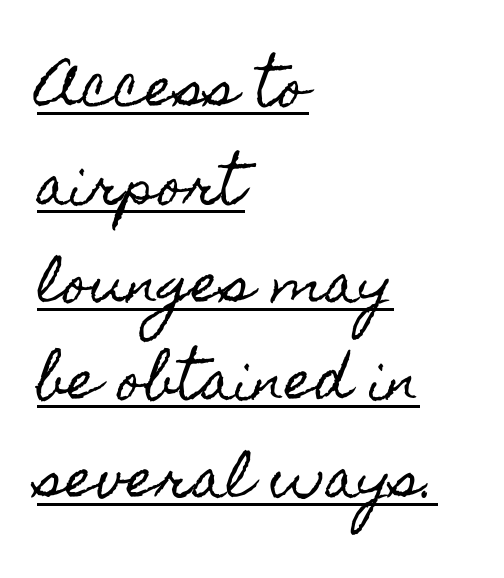
{"width": "condensed", "x_height": "small", "monospaced": "no", "underline": "yes", "align": "left", "line_spacing_ratio": 1.88, "letter_spacing": "normal", "letter_spacing_em": 0.0, "glyph_px": 52}
